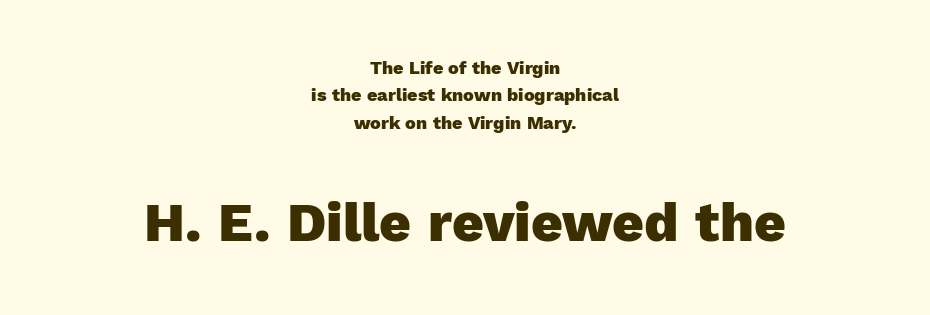
{"serif": "no", "italic": "no", "bold": "yes", "weight": "heavy", "width": "normal", "x_height": "medium", "monospaced": "no", "underline": "no", "align": "center", "line_spacing": "normal", "line_spacing_ratio": 1.52, "letter_spacing": "normal", "letter_spacing_em": 0.0, "larger_block": "second", "size_ratio": 3.06, "glyph_px": 55}
